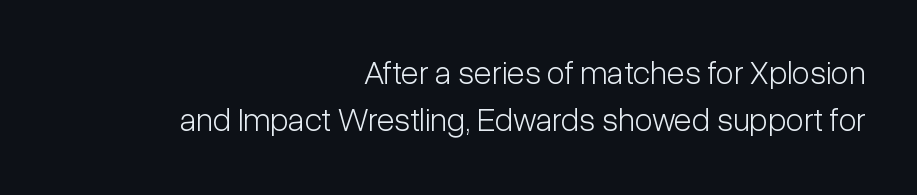
The image shows 33 px light, condensed sans-serif type, upright; set right-aligned, normal line spacing (1.43x), normal letter spacing, not underlined; low stroke contrast and a medium x-height.
